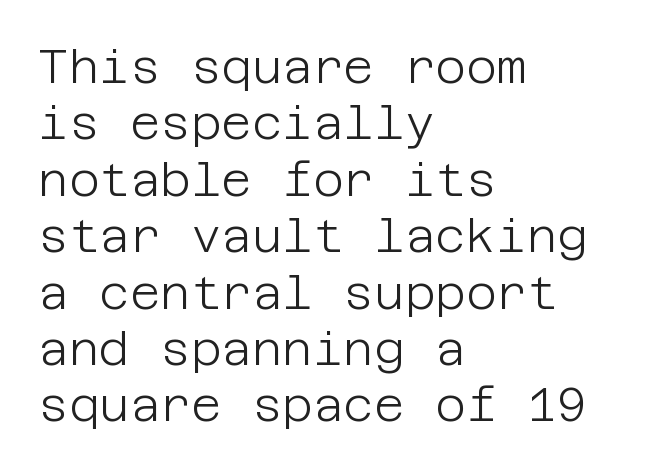
{"serif": "no", "italic": "no", "bold": "no", "weight": "light", "width": "normal", "stroke_contrast": "low", "x_height": "large", "underline": "no", "align": "left", "line_spacing_ratio": 1.2, "letter_spacing": "normal", "letter_spacing_em": 0.0, "glyph_px": 47}
